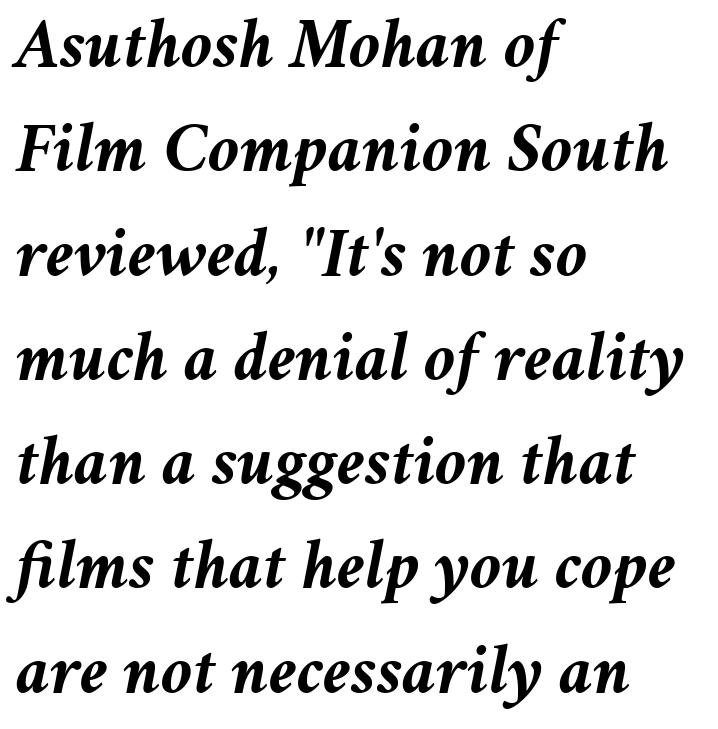
The font's italic variant was chosen for this text. Interline gaps are of average width in this sample. Do the characters align in a grid? No, the font is proportional. In terms of letterspacing, this is plain default setting.
